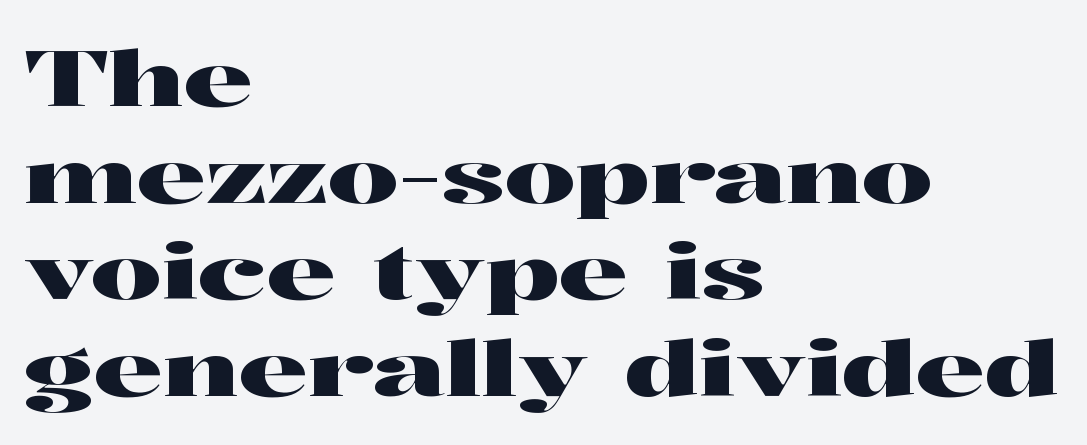
The image shows 78 px wide serif type, upright; set left-aligned, line spacing 1.24x, normal letter spacing, not underlined; high stroke contrast and a medium x-height.
